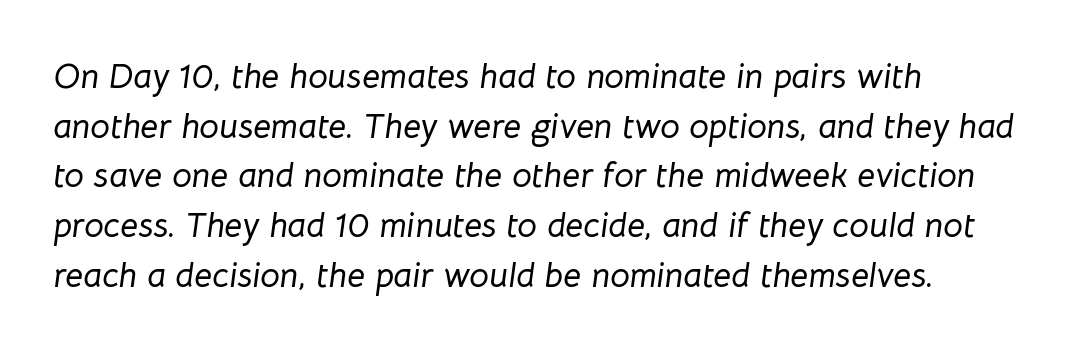
Summary of vertical rhythm: regular, with standard interline spacing. The lettering tilts uniformly, giving the passage an italic look. Honestly, there is no underline to notice here at all. A student would call this left alignment; a typographer would say flush left, rag right. A typesetter would call this proportional, since set widths differ per character. A typesetter would call this zero additional tracking.
